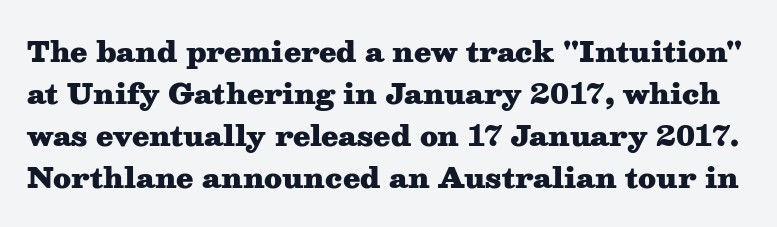
{"serif": "yes", "italic": "no", "bold": "yes", "weight": "heavy", "width": "wide", "stroke_contrast": "medium", "x_height": "medium", "monospaced": "no", "underline": "no", "line_spacing": "normal", "line_spacing_ratio": 1.5, "letter_spacing": "normal", "letter_spacing_em": 0.0, "glyph_px": 28}
